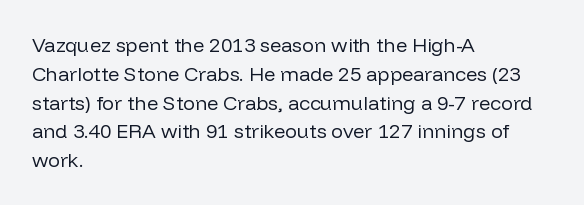
{"italic": "no", "bold": "no", "underline": "no", "align": "left", "line_spacing": "normal", "line_spacing_ratio": 1.44, "letter_spacing": "normal", "letter_spacing_em": 0.0, "glyph_px": 20}
